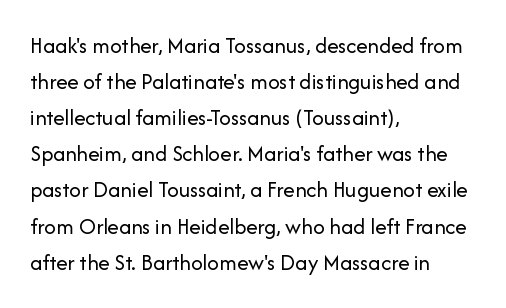
Nothing unusual about the tracking: characters are spaced as the font intends. The typesetter chose a ragged-right arrangement here. Vertical strokes here are truly vertical. In terms of leading, this rendering sits right in the middle.
